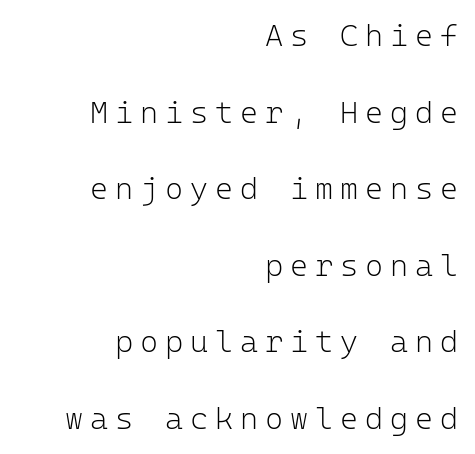
The image shows 31 px light sans-serif type, upright, monospaced; set right-aligned, loose line spacing (2.47x), unusually wide letter spacing (+0.22 em), not underlined; low stroke contrast and a medium x-height.
